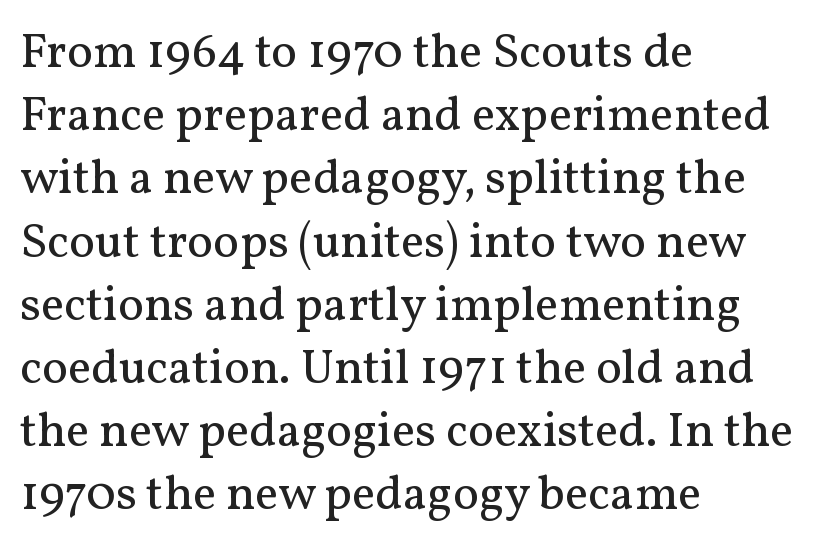
Q: Is the text bold? A: No.
Q: Is the text italic (slanted)? A: No, it is upright.
Q: Is the typeface a serif or a sans-serif typeface? A: Serif.
Q: Is the text underlined? A: No.
Q: How is the paragraph aligned? A: Left-aligned.
Q: Is the spacing between letters normal or unusually wide? A: Normal.
Q: Is the spacing between lines tight, normal or loose? A: Normal.
Q: Width (condensed, normal, or wide)? A: Normal.
Q: Stroke contrast? A: Medium.
Q: x-height? A: Medium.
Q: Monospaced? A: No.
